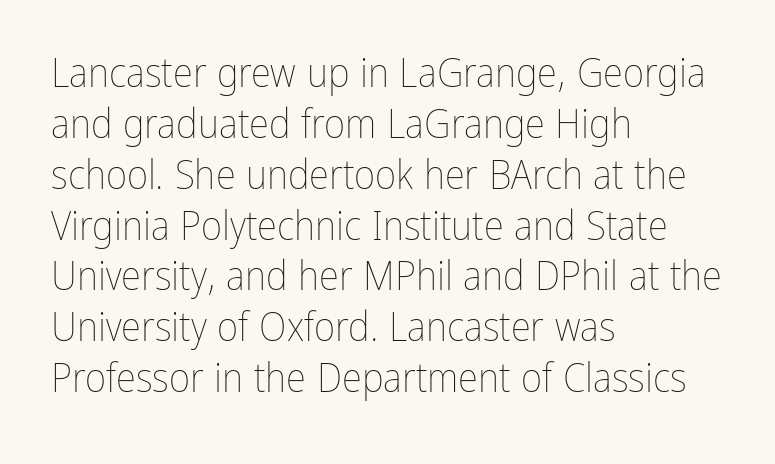
{"italic": "no", "bold": "no", "weight": "thin", "width": "condensed", "stroke_contrast": "low", "x_height": "medium", "monospaced": "no", "underline": "no", "align": "left", "line_spacing_ratio": 1.24, "letter_spacing": "normal", "letter_spacing_em": 0.0, "glyph_px": 41}
